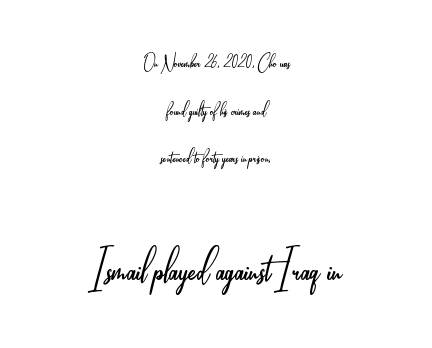
The image shows 56 px light, condensed sans-serif type; set centered, loose line spacing (2.17x), normal letter spacing, not underlined; the second (bottom) block is 2.55x larger; low stroke contrast and a small x-height.
